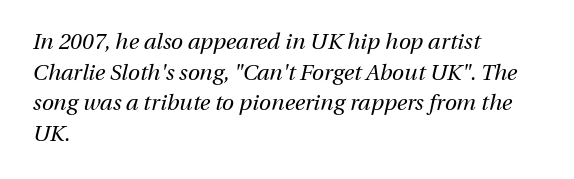
{"italic": "yes", "lean": "right", "slant_degrees": 13, "bold": "no", "underline": "no", "align": "left", "line_spacing": "normal", "line_spacing_ratio": 1.39, "letter_spacing": "normal", "letter_spacing_em": 0.0, "glyph_px": 22}
